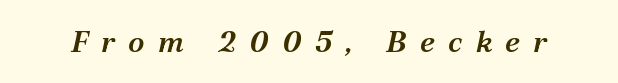
Q: Is the text bold? A: Semi-bold.
Q: Is the text italic (slanted)? A: Yes, it leans right by about 12 degrees.
Q: Is the typeface a serif or a sans-serif typeface? A: Serif.
Q: Is the text underlined? A: No.
Q: Is the spacing between letters normal or unusually wide? A: Unusually wide.
Q: Width (condensed, normal, or wide)? A: Normal.
Q: Stroke contrast? A: Medium.
Q: x-height? A: Medium.
Q: Monospaced? A: No.
